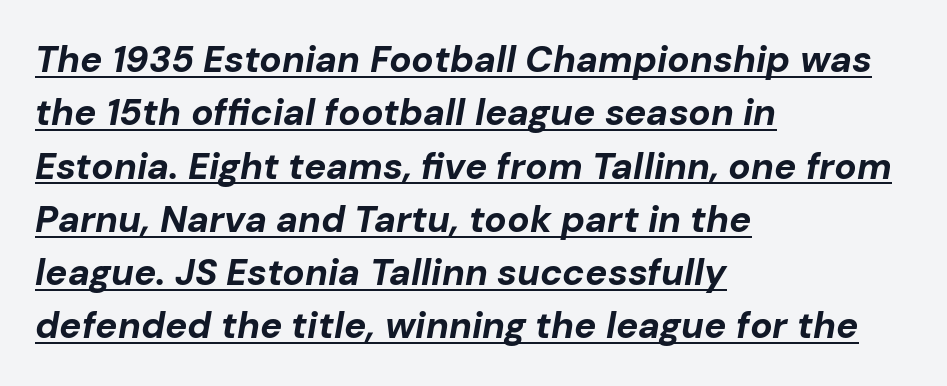
The image shows 37 px bold type, italic (leaning right); set left-aligned, normal line spacing (1.44x), normal letter spacing, underlined; low stroke contrast and a medium x-height.
